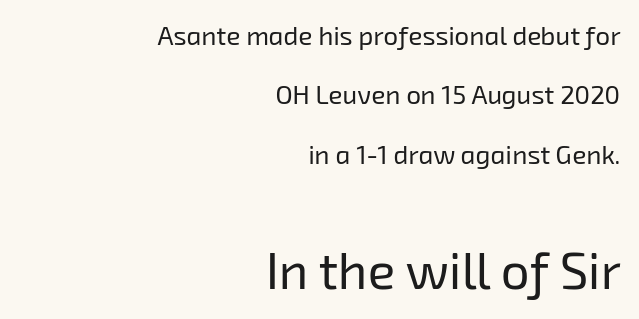
Weight: in the light-to-regular range. Check where the strokes stop: nothing finishes them off — pure sans. The text block is weighted toward the right margin, trailing off unevenly leftward. Looks like regular typesetting: each glyph gets only the width it needs. Words float on clear page, feet unadorned.
